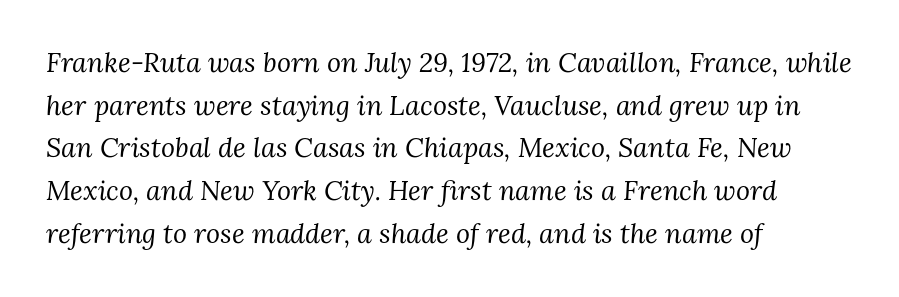
The image shows 27 px text type, italic (leaning right); set left-aligned, normal line spacing (1.58x), normal letter spacing, not underlined.
